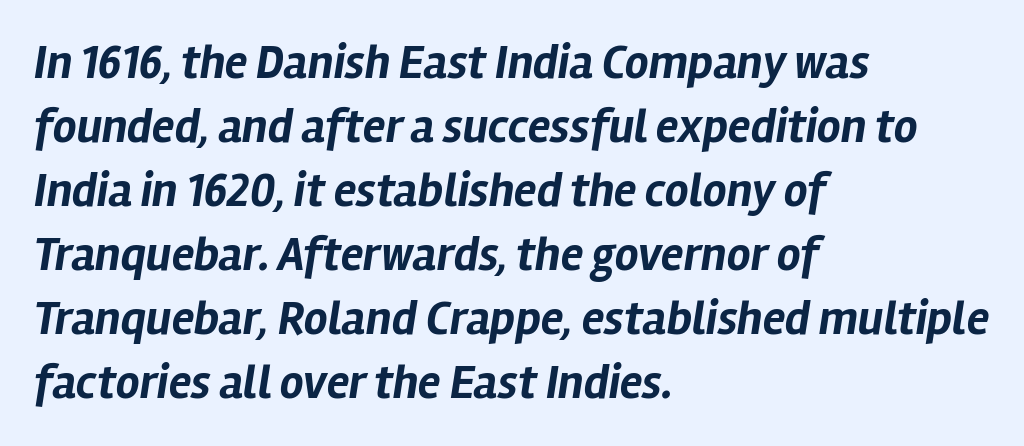
Summary of vertical rhythm: regular, with standard interline spacing. Words float on clear page, feet unadorned. Character widths vary here, with narrow letters taking less room than wide ones. A student would call this left alignment; a typographer would say flush left, rag right. Summary of weight: heavy, a full bold. This rendering leaves character spacing at its baseline value.
